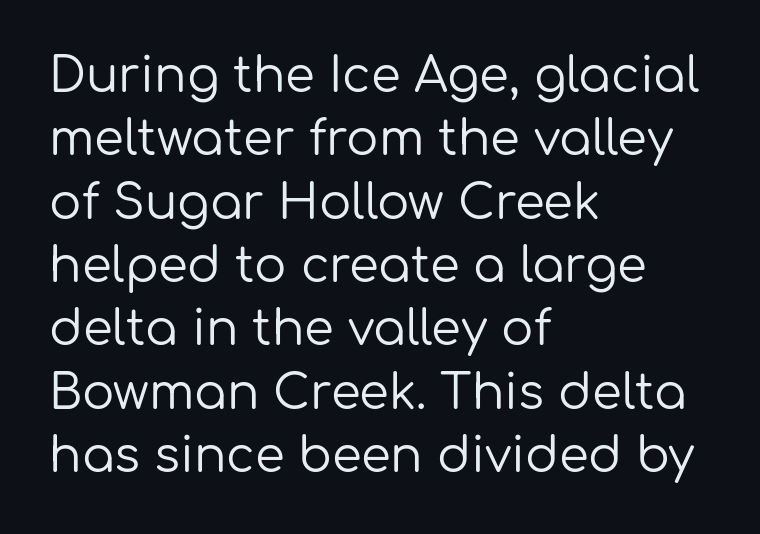
Q: Is the text bold? A: No.
Q: Is the text italic (slanted)? A: No, it is upright.
Q: Is the typeface a serif or a sans-serif typeface? A: Sans-serif.
Q: Is the text underlined? A: No.
Q: How is the paragraph aligned? A: Left-aligned.
Q: Is the spacing between letters normal or unusually wide? A: Normal.
Q: Is the spacing between lines tight, normal or loose? A: Normal.
Q: Width (condensed, normal, or wide)? A: Normal.
Q: Stroke contrast? A: Low.
Q: x-height? A: Medium.
Q: Monospaced? A: No.
